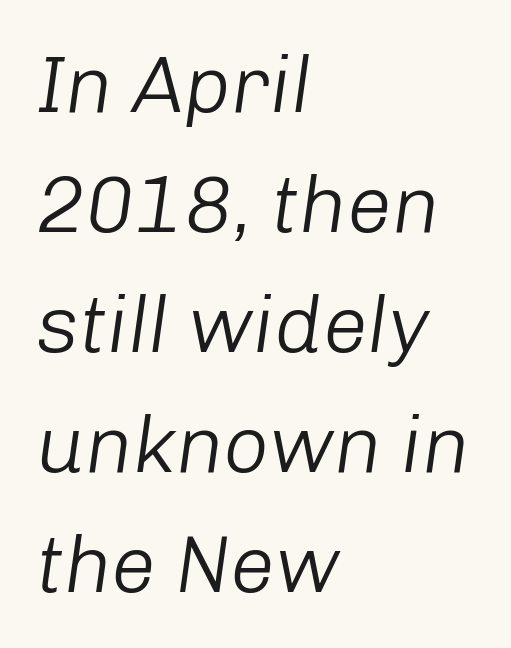
Tracking value appears to be zero — textbook default spacing. The letters advance in unequal steps, a hallmark of proportional type. No extra ink here — the face is not bold. Horizontally, the lines are justified to the leading edge only.
